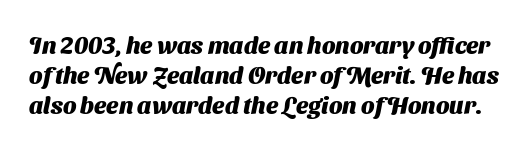
The image shows 24 px bold type; set normal line spacing (1.25x), normal letter spacing, not underlined.
